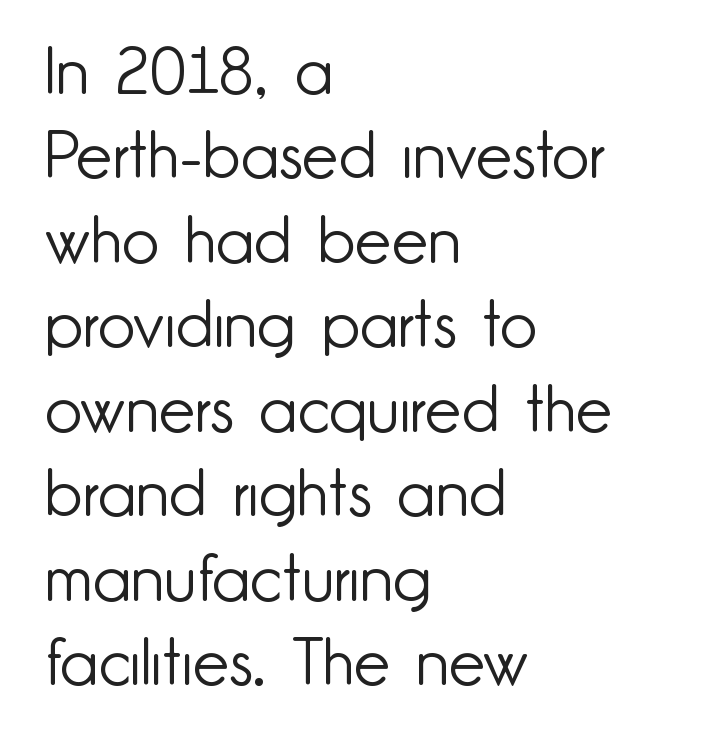
The letters stand straight up with perfectly vertical stems. Compared with typical paragraphs, the rows here are spaced about the same. Tracking value appears to be zero — textbook default spacing. Underlining? Definitely not there. This sample has the flowing, uneven cadence of proportional lettering. Note: no serifs on the glyphs.
